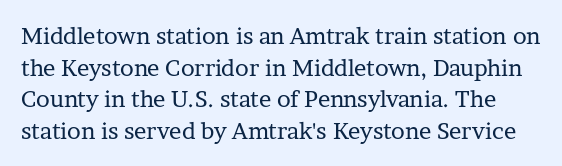
Stroke mass is kept to a normal reading level or below. Underline: absent. Letter spacing: default. Ordinary non-slanted type is in use. Reading down the column, the eye jumps a familiar distance to each next line.
